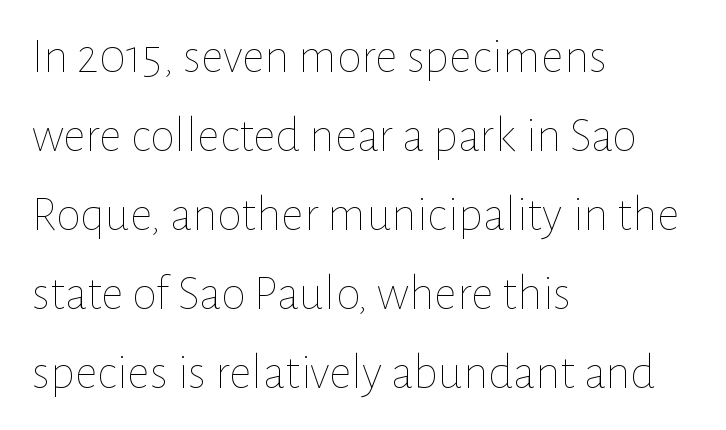
Tall strokes in this sample are plumb rather than angled. Check under the words: just untouched page. You could not count columns in this text — the font is proportionally spaced. Leading: standard.
